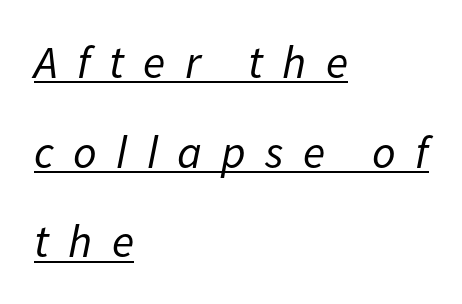
The image shows 46 px regular-weight type, italic (leaning right); set left-aligned, loose line spacing (1.95x), unusually wide letter spacing (+0.42 em), underlined; low stroke contrast and a medium x-height.
